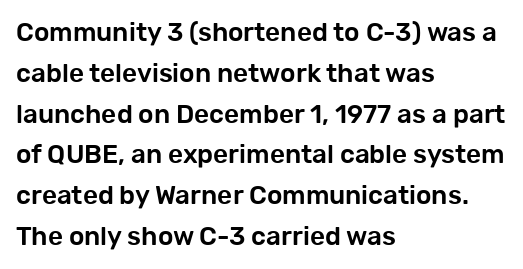
The space between consecutive lines is moderate. This sample uses plain, unmodified letter spacing. Layout note: lines flush left. No italicization has been applied; the sample stays upright. The passage shown is not underscored anywhere.
